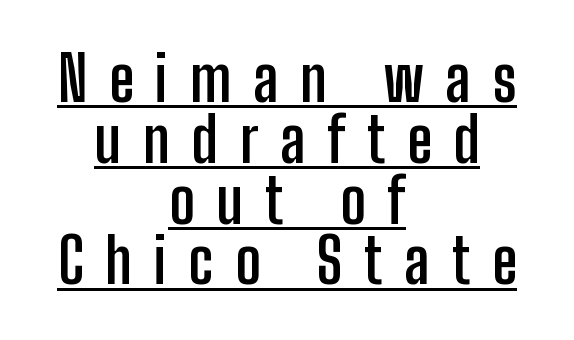
{"serif": "no", "italic": "no", "bold": "yes", "weight": "semibold", "width": "condensed", "stroke_contrast": "low", "x_height": "medium", "monospaced": "no", "underline": "yes", "align": "center", "line_spacing": "tight", "line_spacing_ratio": 0.98, "letter_spacing": "wide", "letter_spacing_em": 0.35, "glyph_px": 62}
